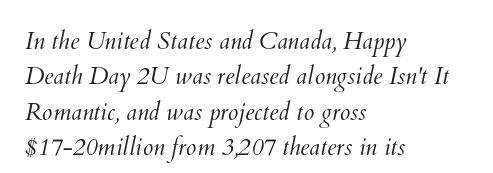
Decoration check: the copy has no underline. Words appear dense and cohesive because spacing is normal. Evenly set lines give the paragraph a standard silhouette. Is the block centered? No — it sits flush against the left margin.
